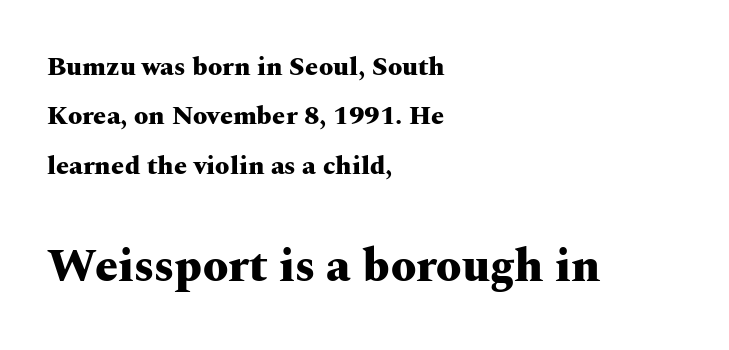
Baseline-to-baseline distance is far greater than the letter height. Rule under the text: the space is simply empty. The glyphs have the mass of a bold cut. Think of a printed novel: that variable character pitch is what you see here. Characters remain perfectly vertical along every line. The text block is weighted toward the left margin, trailing off unevenly rightward.
